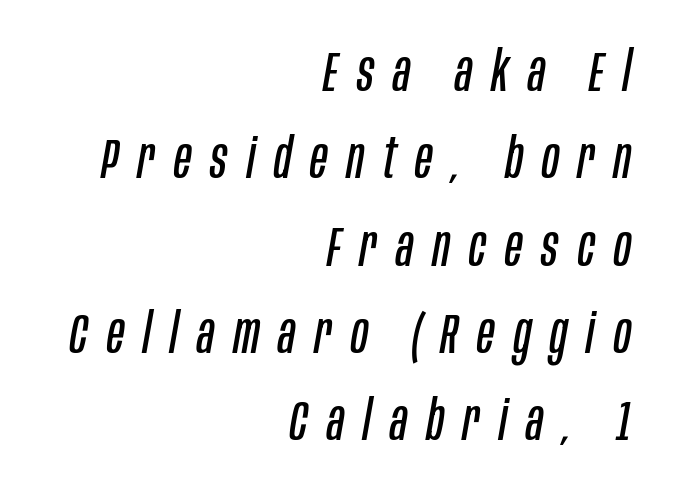
The image shows 56 px regular-weight, condensed type, italic (leaning right); set right-aligned, normal line spacing (1.56x), unusually wide letter spacing (+0.34 em), not underlined; low stroke contrast and a large x-height.
